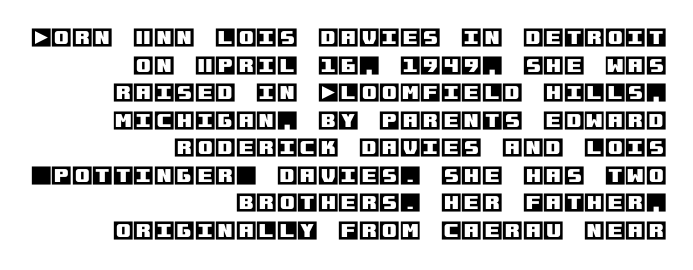
{"italic": "no", "underline": "no", "align": "right", "line_spacing": "normal", "line_spacing_ratio": 1.31, "letter_spacing": "normal", "letter_spacing_em": 0.0, "glyph_px": 21}
